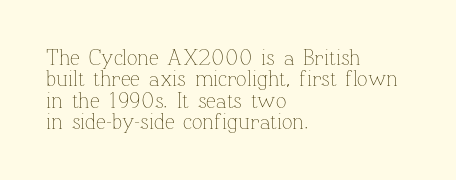
Q: Is the text bold? A: No.
Q: Is the text italic (slanted)? A: No, it is upright.
Q: Is the text underlined? A: No.
Q: How is the paragraph aligned? A: Left-aligned.
Q: Is the spacing between letters normal or unusually wide? A: Normal.
Q: Is the spacing between lines tight, normal or loose? A: Tight.
